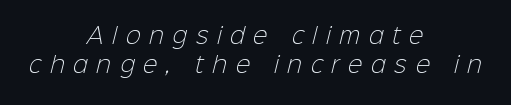
Q: Is the text bold? A: No.
Q: Is the text underlined? A: No.
Q: How is the paragraph aligned? A: Centered.
Q: Is the spacing between letters normal or unusually wide? A: Unusually wide.
Q: Is the spacing between lines tight, normal or loose? A: Normal.
